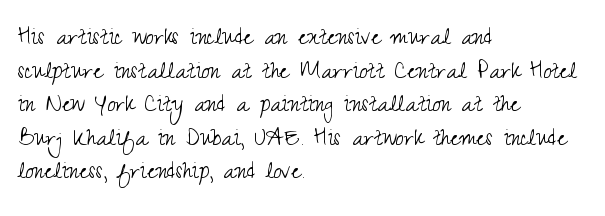
{"serif": "no", "italic": "no", "bold": "no", "weight": "light", "width": "condensed", "stroke_contrast": "medium", "x_height": "small", "monospaced": "no", "underline": "no", "align": "left", "line_spacing_ratio": 1.2, "letter_spacing": "normal", "letter_spacing_em": 0.0, "glyph_px": 28}
